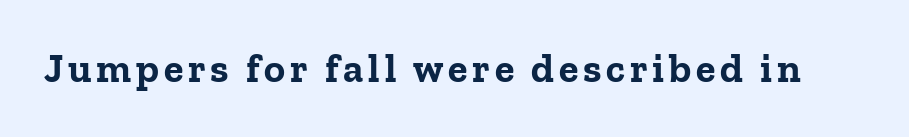
The sample has been set heavy, in full bold. Only glyphs here, with clear space below each row. The passage shown is typed in a proportional face where columns would drift. Yep, those are serifs on the letters. A roman cut, with each character standing at attention.
